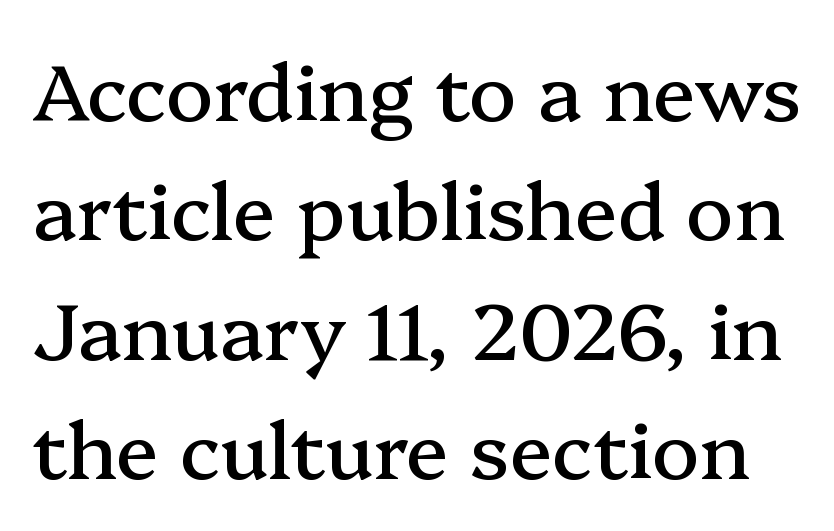
{"serif": "yes", "italic": "no", "width": "normal", "stroke_contrast": "medium", "x_height": "medium", "monospaced": "no", "underline": "no", "line_spacing": "normal", "line_spacing_ratio": 1.51, "letter_spacing": "normal", "letter_spacing_em": 0.0, "glyph_px": 79}
